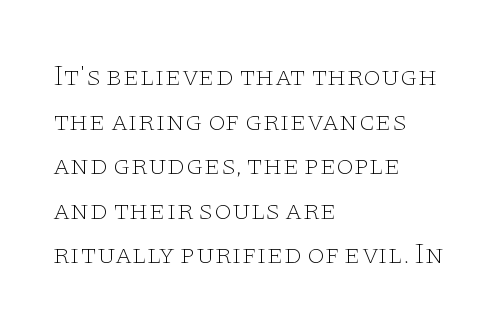
The image shows 28 px thin, wide serif type, upright; set left-aligned, normal line spacing (1.59x), normal letter spacing, not underlined; low stroke contrast and a large x-height.
